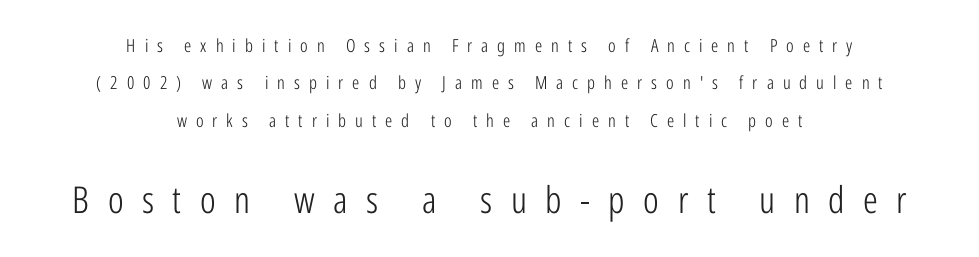
The image shows 37 px light, condensed sans-serif type, upright; set centered, loose line spacing (2.07x), unusually wide letter spacing (+0.5 em), not underlined; the second (bottom) block is 2.06x larger; low stroke contrast and a medium x-height.
